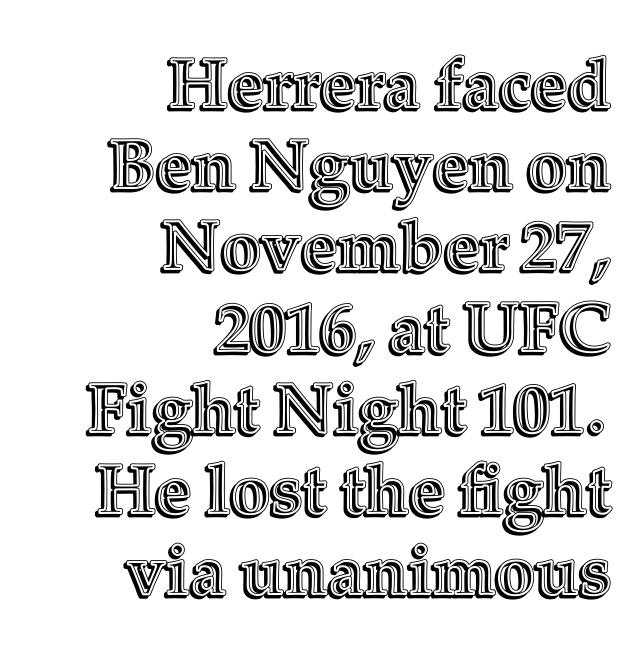
The image shows 70 px text type, upright; set right-aligned, line spacing 1.16x, normal letter spacing, not underlined; a medium x-height.
